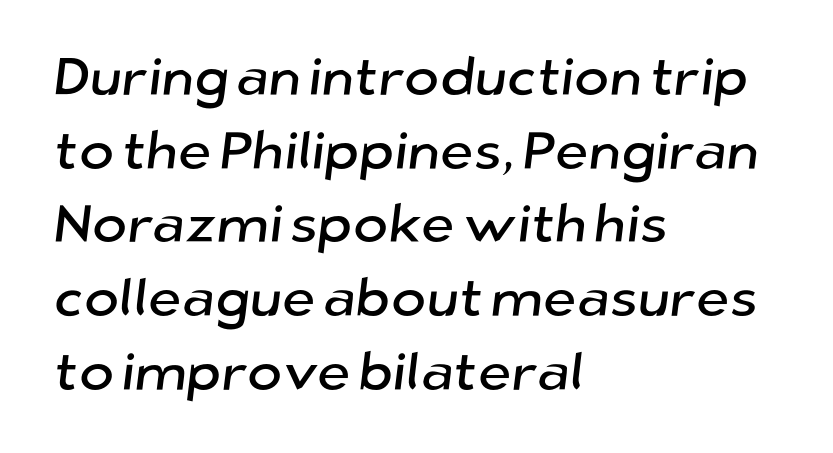
{"serif": "no", "width": "normal", "stroke_contrast": "low", "x_height": "medium", "monospaced": "no", "underline": "no", "align": "left", "line_spacing": "normal", "line_spacing_ratio": 1.39, "letter_spacing": "normal", "letter_spacing_em": 0.0, "glyph_px": 53}
